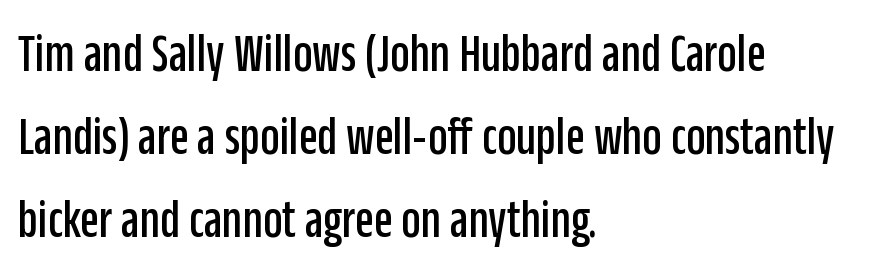
Q: Is the text italic (slanted)? A: No, it is upright.
Q: Is the typeface a serif or a sans-serif typeface? A: Sans-serif.
Q: Is the text underlined? A: No.
Q: How is the paragraph aligned? A: Left-aligned.
Q: Is the spacing between letters normal or unusually wide? A: Normal.
Q: Is the spacing between lines tight, normal or loose? A: Normal.
Q: Width (condensed, normal, or wide)? A: Condensed.
Q: Stroke contrast? A: Low.
Q: x-height? A: Large.
Q: Monospaced? A: No.
